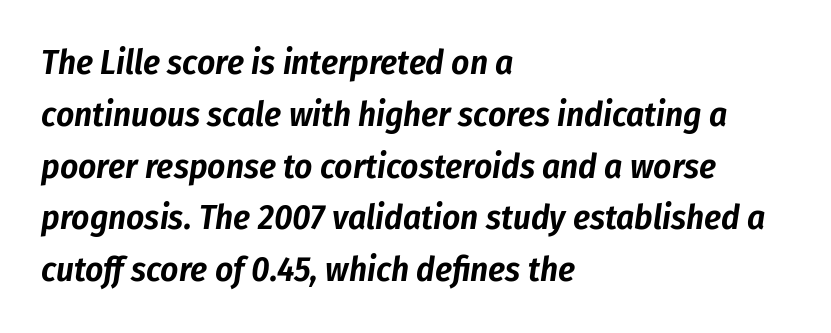
Q: Is the text italic (slanted)? A: Yes, it leans right by about 8 degrees.
Q: Is the text underlined? A: No.
Q: How is the paragraph aligned? A: Left-aligned.
Q: Is the spacing between letters normal or unusually wide? A: Normal.
Q: Is the spacing between lines tight, normal or loose? A: Normal.
Q: Width (condensed, normal, or wide)? A: Condensed.
Q: Stroke contrast? A: Low.
Q: x-height? A: Medium.
Q: Monospaced? A: No.
